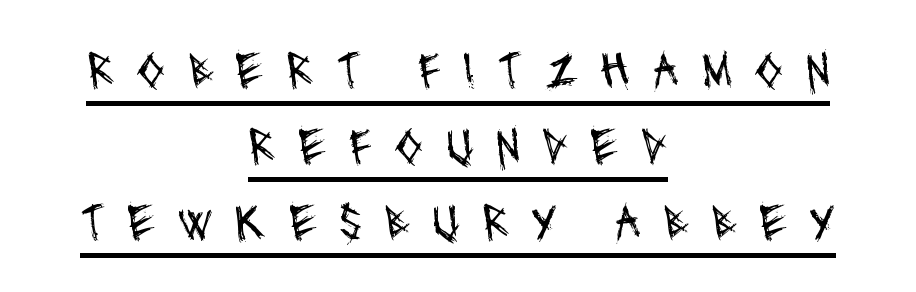
The letters carry no serifs — their stems end cleanly without finishing strokes. The passage is arranged like a title page — every line centered. Here the glyphs are tracked loosely, breaking word shapes into spaced letters. Notice how descenders clear the ascenders below comfortably — that's standard leading. The passage shown is not bold in any degree.
